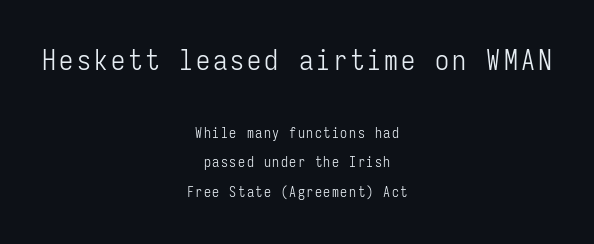
The passage shown stacks its lines with a broad gap. The passage shown is typed in a monospace face where columns stay perfectly aligned. Character size in the leading block exceeds that of the trailing block. Every row of glyphs is offset so its center matches the block's center.
